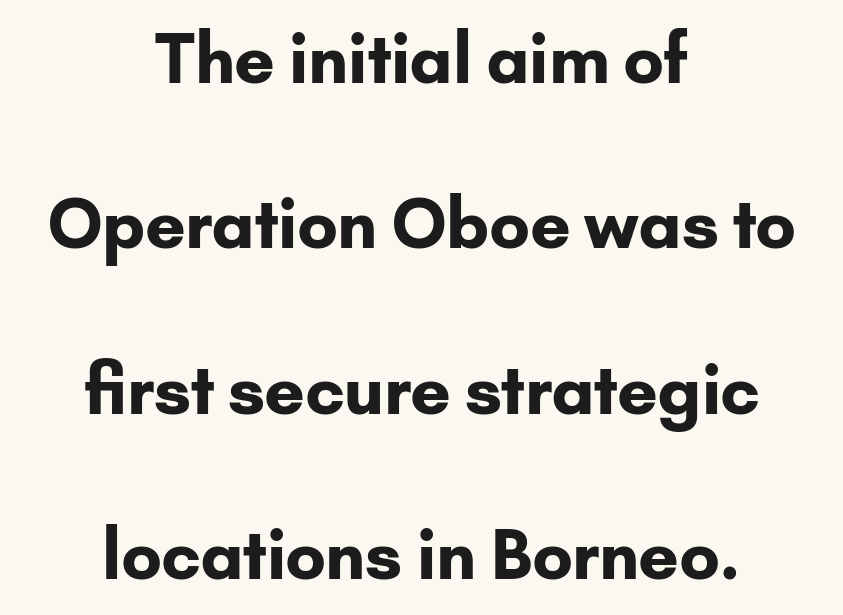
Q: Is the text bold? A: Yes.
Q: Is the text italic (slanted)? A: No, it is upright.
Q: Is the typeface a serif or a sans-serif typeface? A: Sans-serif.
Q: Is the text underlined? A: No.
Q: How is the paragraph aligned? A: Centered.
Q: Is the spacing between letters normal or unusually wide? A: Normal.
Q: Is the spacing between lines tight, normal or loose? A: Loose.
Q: Width (condensed, normal, or wide)? A: Normal.
Q: Stroke contrast? A: Low.
Q: x-height? A: Small.
Q: Monospaced? A: No.
